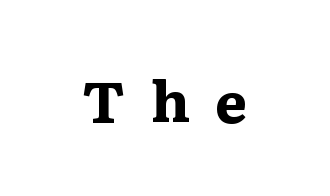
Q: Is the text bold? A: Yes.
Q: Is the text italic (slanted)? A: No, it is upright.
Q: Is the typeface a serif or a sans-serif typeface? A: Serif.
Q: Is the text underlined? A: No.
Q: Is the spacing between letters normal or unusually wide? A: Unusually wide.
Q: Width (condensed, normal, or wide)? A: Wide.
Q: Stroke contrast? A: Medium.
Q: x-height? A: Medium.
Q: Monospaced? A: No.
